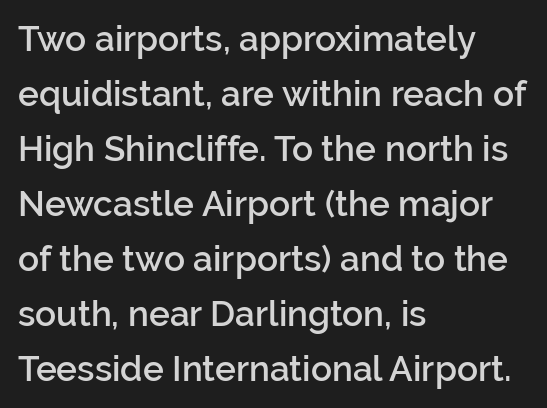
Q: Is the text bold? A: Semi-bold.
Q: Is the text italic (slanted)? A: No, it is upright.
Q: Is the typeface a serif or a sans-serif typeface? A: Sans-serif.
Q: Is the text underlined? A: No.
Q: How is the paragraph aligned? A: Left-aligned.
Q: Is the spacing between letters normal or unusually wide? A: Normal.
Q: Is the spacing between lines tight, normal or loose? A: Normal.
Q: Width (condensed, normal, or wide)? A: Normal.
Q: Stroke contrast? A: Low.
Q: x-height? A: Medium.
Q: Monospaced? A: No.
